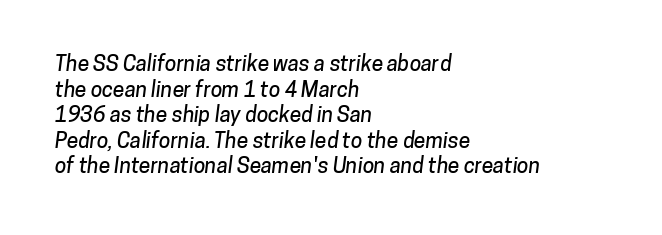
The image shows 21 px text type; set left-aligned, line spacing 1.22x, normal letter spacing, not underlined.
